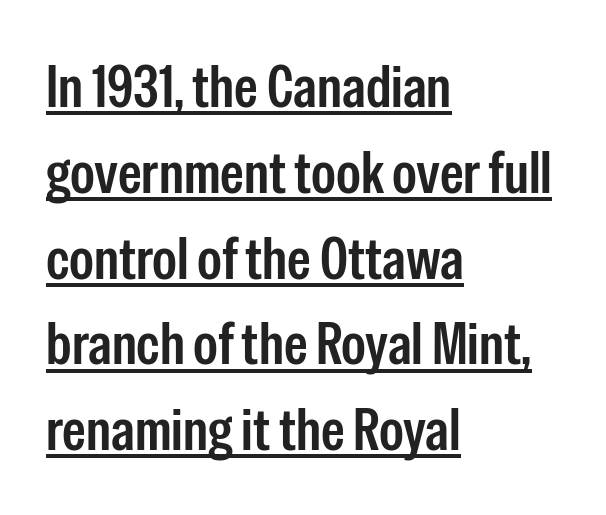
The image shows 60 px semibold, condensed sans-serif type, upright; set left-aligned, normal line spacing (1.43x), normal letter spacing, underlined; low stroke contrast and a medium x-height.
